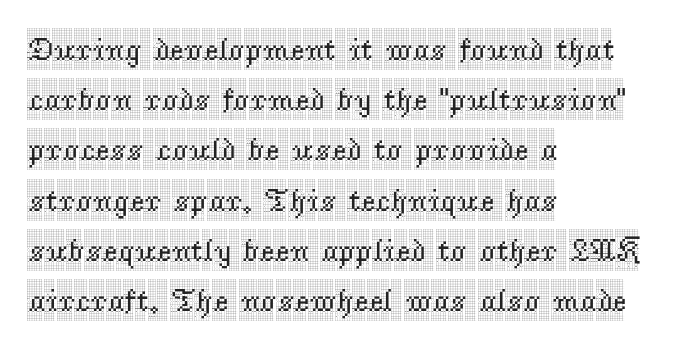
{"serif": "yes", "italic": "no", "width": "condensed", "x_height": "large", "monospaced": "no", "underline": "no", "align": "left", "line_spacing": "normal", "line_spacing_ratio": 1.57, "letter_spacing": "normal", "letter_spacing_em": 0.0, "glyph_px": 32}
